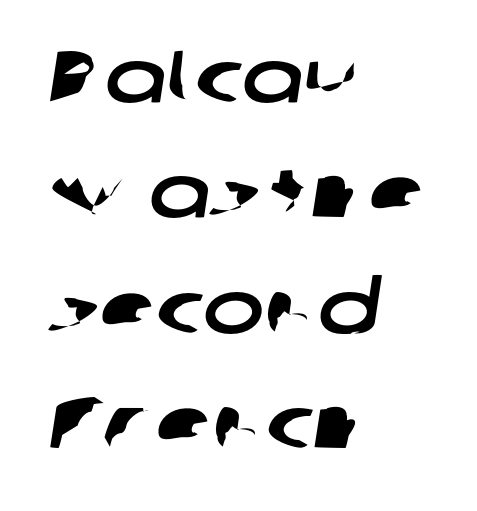
Q: Is the typeface a serif or a sans-serif typeface? A: Sans-serif.
Q: Is the text underlined? A: No.
Q: How is the paragraph aligned? A: Left-aligned.
Q: Is the spacing between letters normal or unusually wide? A: Normal.
Q: Is the spacing between lines tight, normal or loose? A: Normal.
Q: Width (condensed, normal, or wide)? A: Wide.
Q: Stroke contrast? A: Low.
Q: x-height? A: Medium.
Q: Monospaced? A: No.
